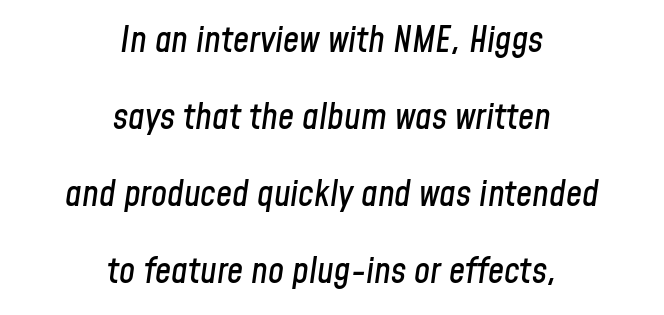
This sample has the flowing, uneven cadence of proportional lettering. Nothing unusual about the tracking: characters are spaced as the font intends. Does the leading feel generous? Absolutely, it's lavish. The baseline area is clear. Characters are canted at an angle relative to the baseline's perpendicular. Horizontal alignment here is central, giving a formal, balanced look.
